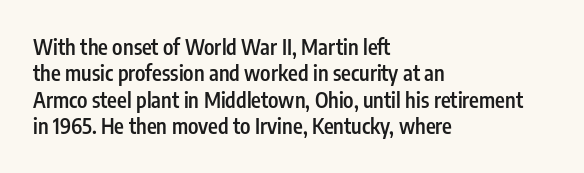
The image shows 21 px text type, upright; set left-aligned, normal line spacing (1.26x), normal letter spacing, not underlined.
